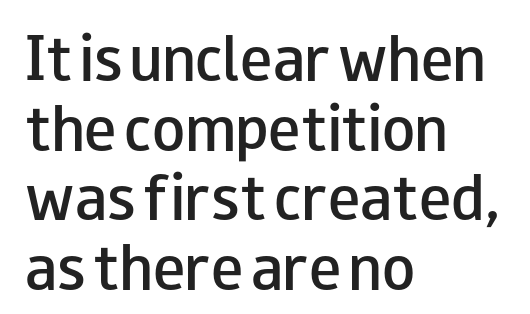
Q: Is the text bold? A: Semi-bold.
Q: Is the text italic (slanted)? A: No, it is upright.
Q: Is the typeface a serif or a sans-serif typeface? A: Sans-serif.
Q: Is the text underlined? A: No.
Q: How is the paragraph aligned? A: Left-aligned.
Q: Is the spacing between letters normal or unusually wide? A: Normal.
Q: Is the spacing between lines tight, normal or loose? A: Normal.
Q: Width (condensed, normal, or wide)? A: Wide.
Q: Stroke contrast? A: Low.
Q: x-height? A: Small.
Q: Monospaced? A: No.
